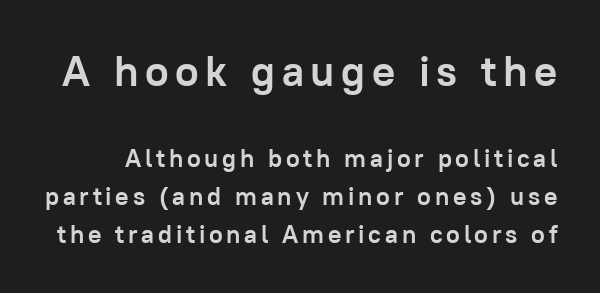
{"serif": "no", "italic": "no", "bold": "yes", "weight": "semibold", "width": "normal", "stroke_contrast": "low", "x_height": "medium", "monospaced": "no", "underline": "no", "line_spacing": "normal", "line_spacing_ratio": 1.51, "larger_block": "first", "size_ratio": 1.72, "glyph_px": 43}
